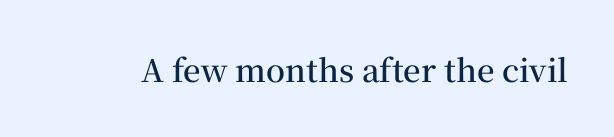
{"serif": "yes", "italic": "no", "bold": "semi", "weight": "semibold", "width": "normal", "stroke_contrast": "medium", "x_height": "medium", "monospaced": "no", "underline": "no", "letter_spacing": "normal", "letter_spacing_em": 0.0, "glyph_px": 31}
